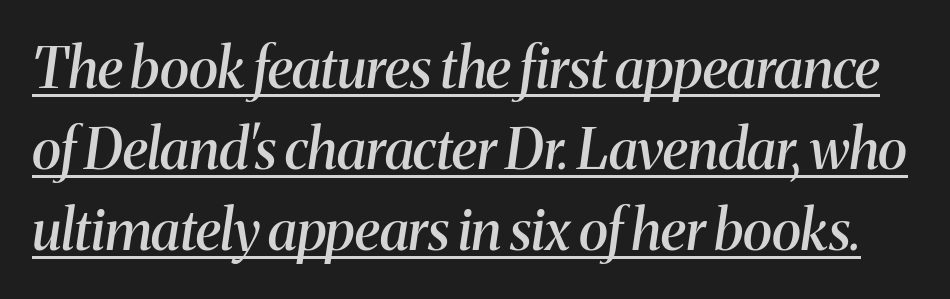
The image shows 56 px semibold serif type, italic (leaning right); set normal line spacing (1.45x), normal letter spacing, underlined; medium stroke contrast and a medium x-height.
